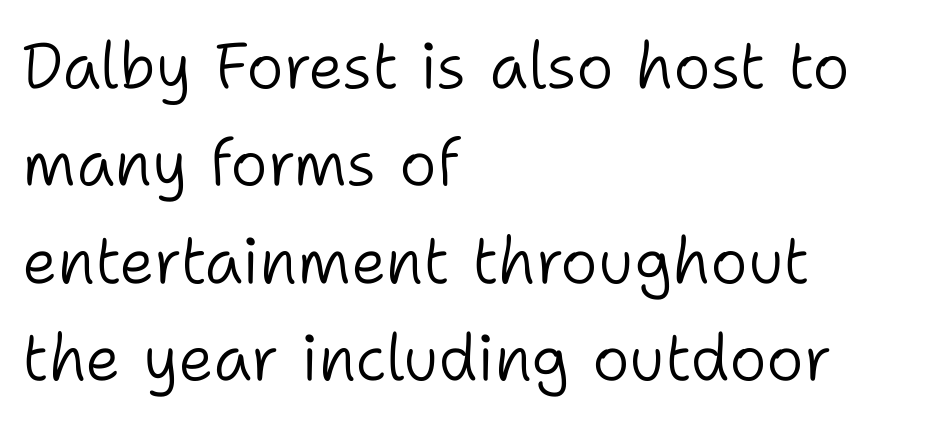
{"serif": "no", "italic": "no", "bold": "no", "weight": "light", "width": "normal", "stroke_contrast": "low", "x_height": "medium", "monospaced": "no", "underline": "no", "align": "left", "line_spacing": "normal", "line_spacing_ratio": 1.52, "letter_spacing": "normal", "letter_spacing_em": 0.0, "glyph_px": 64}
